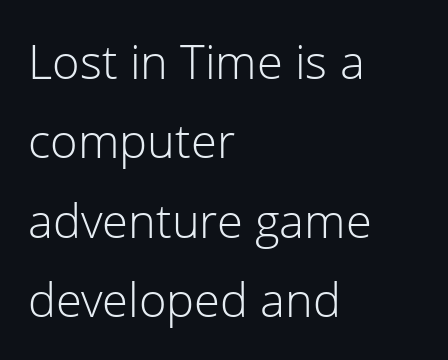
{"serif": "no", "italic": "no", "bold": "no", "weight": "light", "width": "normal", "stroke_contrast": "low", "x_height": "medium", "monospaced": "no", "underline": "no", "align": "left", "line_spacing": "normal", "line_spacing_ratio": 1.69, "letter_spacing": "normal", "letter_spacing_em": 0.0, "glyph_px": 47}
